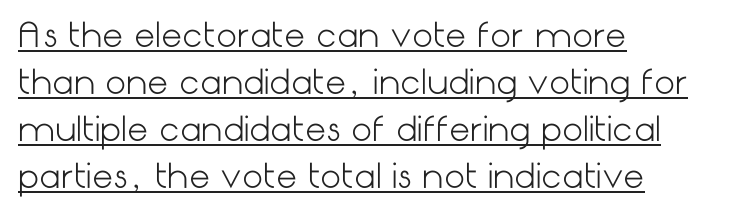
The image shows 33 px light sans-serif type, upright; set left-aligned, normal line spacing (1.42x), normal letter spacing, underlined; low stroke contrast and a medium x-height.
